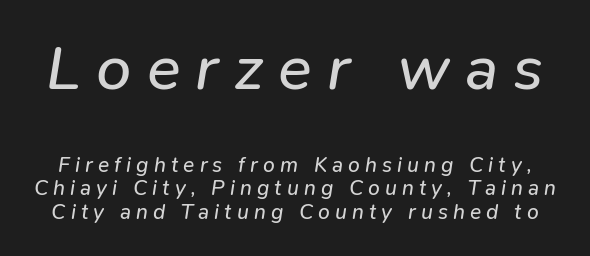
The passage shown leans; its letterforms are oblique. These lines are rendered in a variable-pitch font. Large over small — that's the arrangement of the two blocks here. A quiet, ordinary-to-light weight characterises the typeface. What's the leading like? Squeezed, with rows nearly overlapping. Look at the tracking — it's clearly loosened, letters drifting apart.
